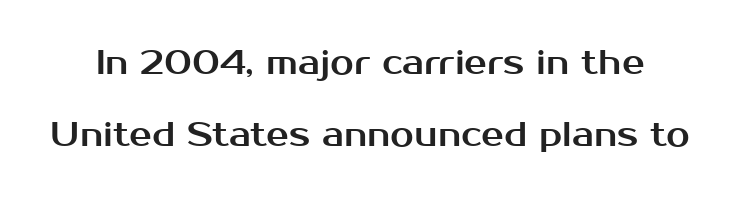
{"serif": "no", "italic": "no", "width": "normal", "stroke_contrast": "medium", "x_height": "medium", "monospaced": "no", "underline": "no", "line_spacing": "loose", "line_spacing_ratio": 2.12, "letter_spacing": "normal", "letter_spacing_em": 0.0, "glyph_px": 34}
